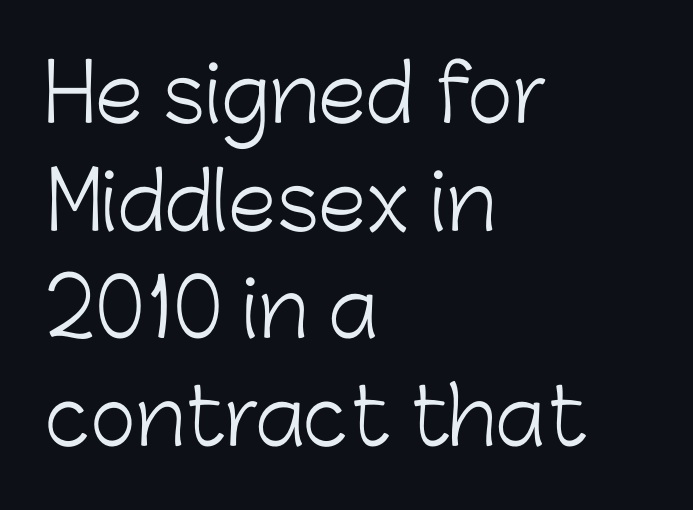
The image shows 78 px light sans-serif type, upright; set left-aligned, normal line spacing (1.38x), normal letter spacing, not underlined; low stroke contrast and a medium x-height.
